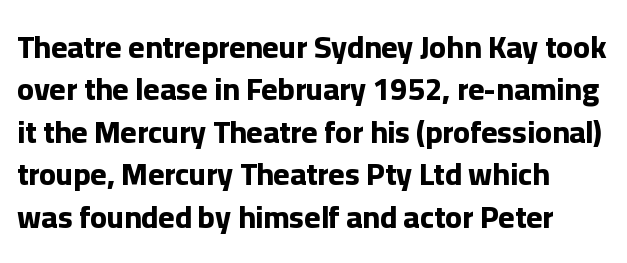
{"serif": "no", "italic": "no", "bold": "yes", "weight": "bold", "width": "normal", "stroke_contrast": "low", "x_height": "medium", "monospaced": "no", "underline": "no", "align": "left", "line_spacing": "normal", "line_spacing_ratio": 1.37, "letter_spacing": "normal", "letter_spacing_em": 0.0, "glyph_px": 31}
